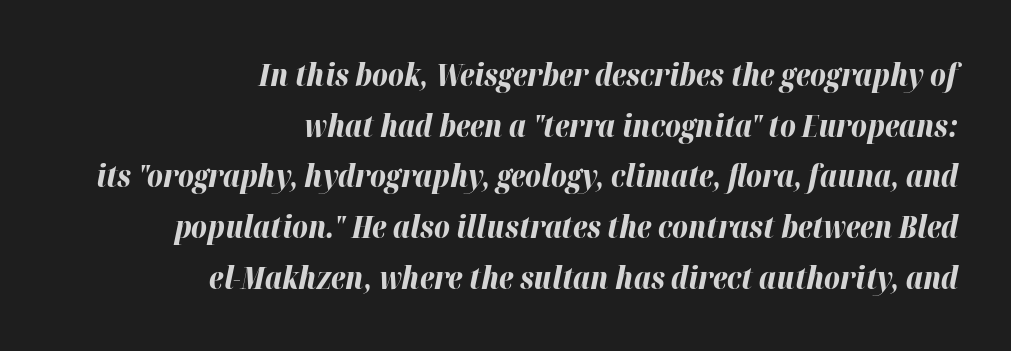
{"italic": "yes", "lean": "right", "slant_degrees": 12, "bold": "yes", "weight": "bold", "width": "normal", "stroke_contrast": "high", "x_height": "medium", "monospaced": "no", "underline": "no", "align": "right", "line_spacing": "normal", "line_spacing_ratio": 1.69, "letter_spacing": "normal", "letter_spacing_em": 0.0, "glyph_px": 30}
